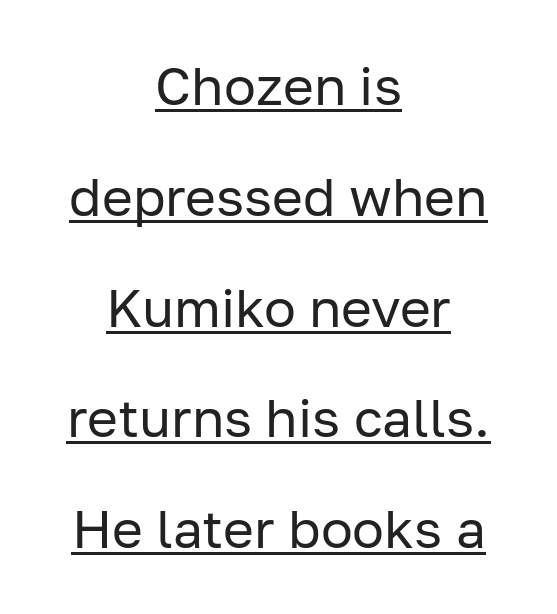
Q: Is the text bold? A: No.
Q: Is the text italic (slanted)? A: No, it is upright.
Q: Is the typeface a serif or a sans-serif typeface? A: Sans-serif.
Q: Is the text underlined? A: Yes.
Q: How is the paragraph aligned? A: Centered.
Q: Is the spacing between letters normal or unusually wide? A: Normal.
Q: Is the spacing between lines tight, normal or loose? A: Loose.
Q: Width (condensed, normal, or wide)? A: Normal.
Q: Stroke contrast? A: Low.
Q: x-height? A: Medium.
Q: Monospaced? A: No.
